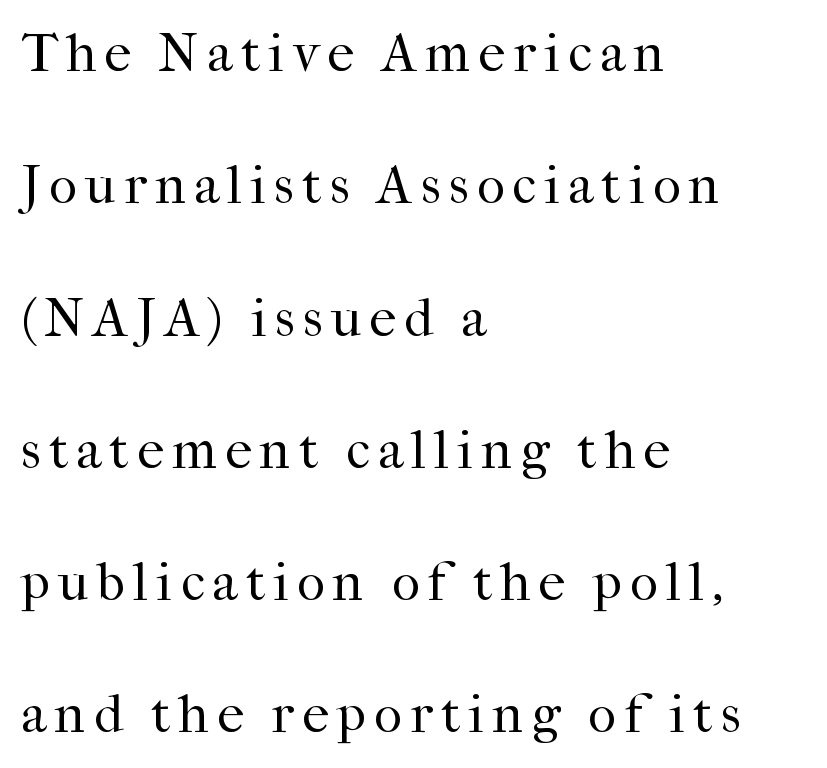
Q: Is the text bold? A: No.
Q: Is the text italic (slanted)? A: No, it is upright.
Q: Is the typeface a serif or a sans-serif typeface? A: Serif.
Q: Is the text underlined? A: No.
Q: How is the paragraph aligned? A: Left-aligned.
Q: Is the spacing between lines tight, normal or loose? A: Loose.
Q: Width (condensed, normal, or wide)? A: Normal.
Q: Stroke contrast? A: High.
Q: x-height? A: Medium.
Q: Monospaced? A: No.
